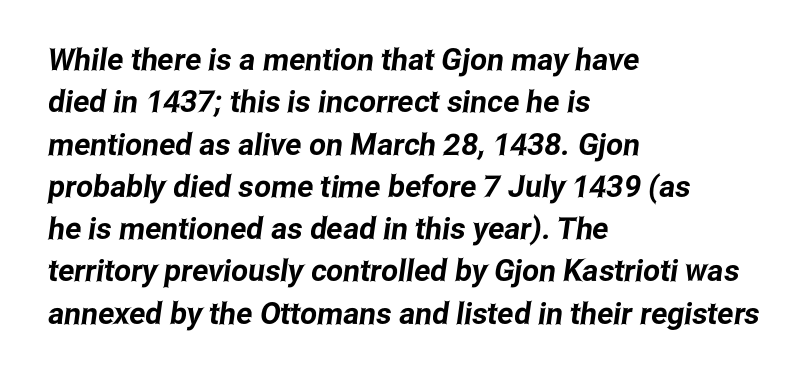
{"serif": "no", "width": "condensed", "stroke_contrast": "low", "x_height": "medium", "monospaced": "no", "underline": "no", "align": "left", "line_spacing": "normal", "line_spacing_ratio": 1.41, "letter_spacing": "normal", "letter_spacing_em": 0.0, "glyph_px": 30}
